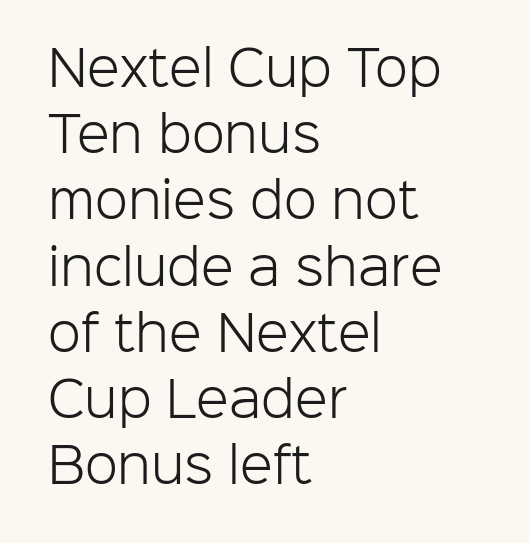
The image shows 48 px light sans-serif type, upright; set left-aligned, normal line spacing (1.38x), normal letter spacing, not underlined; low stroke contrast and a medium x-height.
